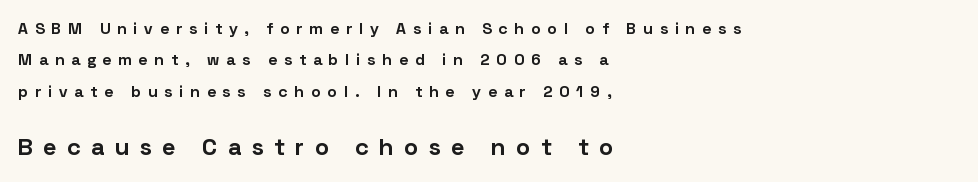
The image shows 24 px bold type, upright; set left-aligned, loose line spacing (1.96x), unusually wide letter spacing (+0.44 em), not underlined; the second (bottom) block is 1.5x larger.
